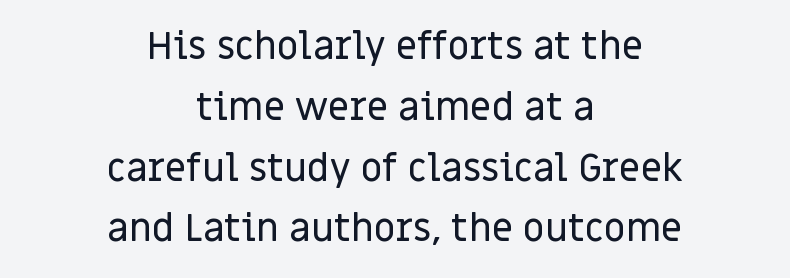
Q: Is the text italic (slanted)? A: No, it is upright.
Q: Is the typeface a serif or a sans-serif typeface? A: Sans-serif.
Q: Is the text underlined? A: No.
Q: How is the paragraph aligned? A: Centered.
Q: Is the spacing between letters normal or unusually wide? A: Normal.
Q: Is the spacing between lines tight, normal or loose? A: Normal.
Q: Width (condensed, normal, or wide)? A: Normal.
Q: Stroke contrast? A: Low.
Q: x-height? A: Large.
Q: Monospaced? A: No.
